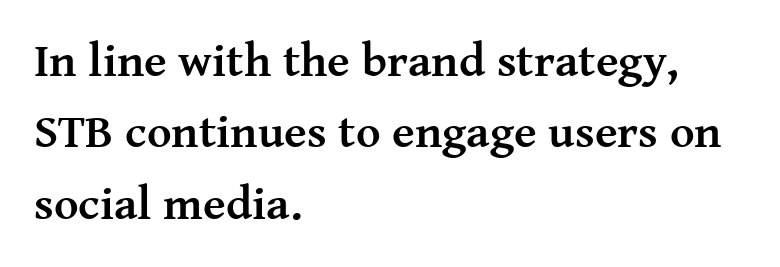
{"serif": "yes", "italic": "no", "bold": "yes", "weight": "semibold", "width": "normal", "stroke_contrast": "medium", "x_height": "medium", "monospaced": "no", "underline": "no", "align": "left", "line_spacing": "normal", "line_spacing_ratio": 1.52, "letter_spacing": "normal", "letter_spacing_em": 0.0, "glyph_px": 47}
